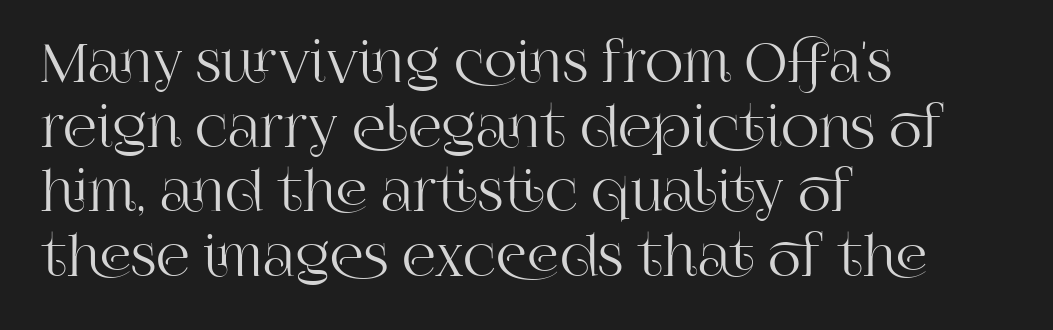
{"serif": "yes", "italic": "no", "width": "normal", "stroke_contrast": "high", "x_height": "large", "monospaced": "no", "underline": "no", "align": "left", "line_spacing_ratio": 1.22, "letter_spacing": "normal", "letter_spacing_em": 0.0, "glyph_px": 53}
